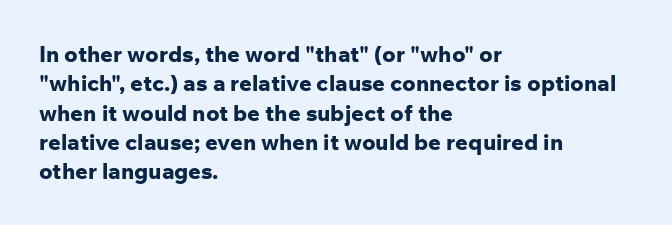
Every character sits straight up, as roman type does. Visually the block forms a straight wall on the left and a jagged coastline on the right. I'd describe the lettering as bold — thick and assertive. Unmarked baselines from the first word to the last.
